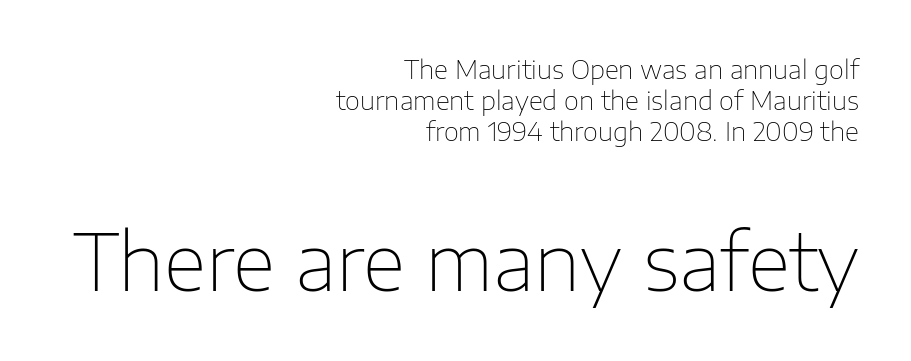
The image shows 79 px thin sans-serif type, upright; set right-aligned, line spacing 1.2x, normal letter spacing, not underlined; the second (bottom) block is 3.04x larger; low stroke contrast and a medium x-height.
